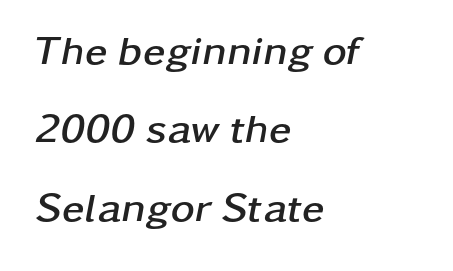
Compared with ordinary roman type, these characters are visibly tilted. Any mark beneath the type? The region is blank. Do the characters align in a grid? No, the font is proportional. In terms of leading, this rendering errs on the spacious side. The paragraph shown leans on its left margin.
